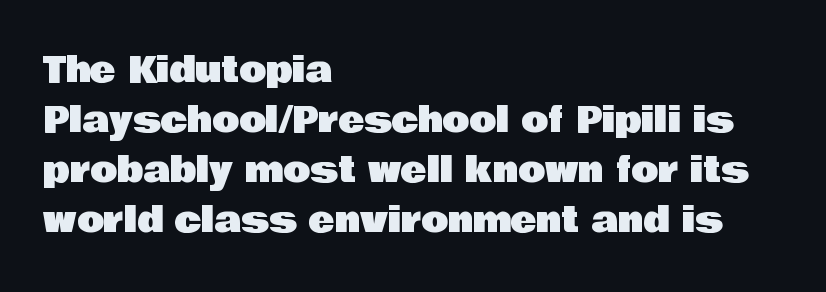
{"serif": "no", "italic": "no", "width": "normal", "stroke_contrast": "low", "x_height": "large", "monospaced": "no", "underline": "no", "align": "left", "line_spacing": "normal", "line_spacing_ratio": 1.43, "letter_spacing": "normal", "letter_spacing_em": 0.0, "glyph_px": 35}
